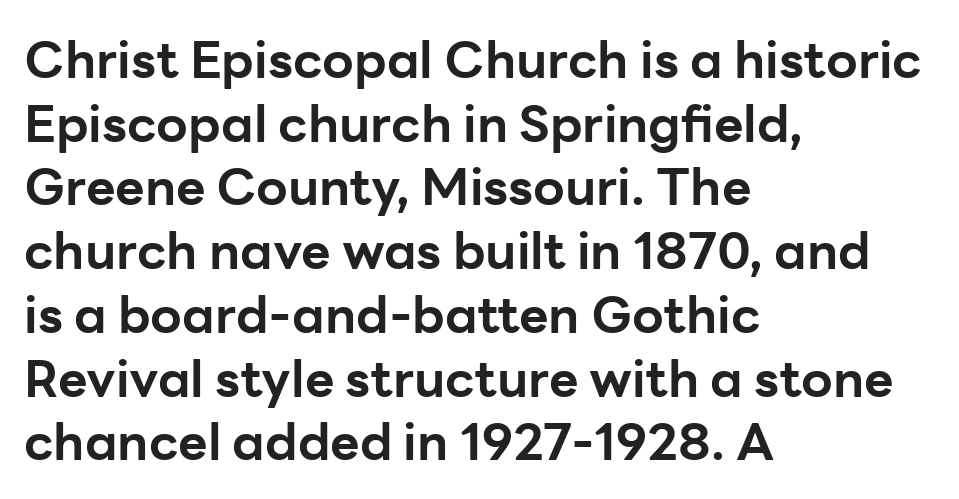
{"serif": "no", "italic": "no", "bold": "yes", "weight": "bold", "width": "normal", "stroke_contrast": "low", "x_height": "medium", "monospaced": "no", "underline": "no", "align": "left", "line_spacing": "normal", "line_spacing_ratio": 1.25, "letter_spacing": "normal", "letter_spacing_em": 0.0, "glyph_px": 51}
